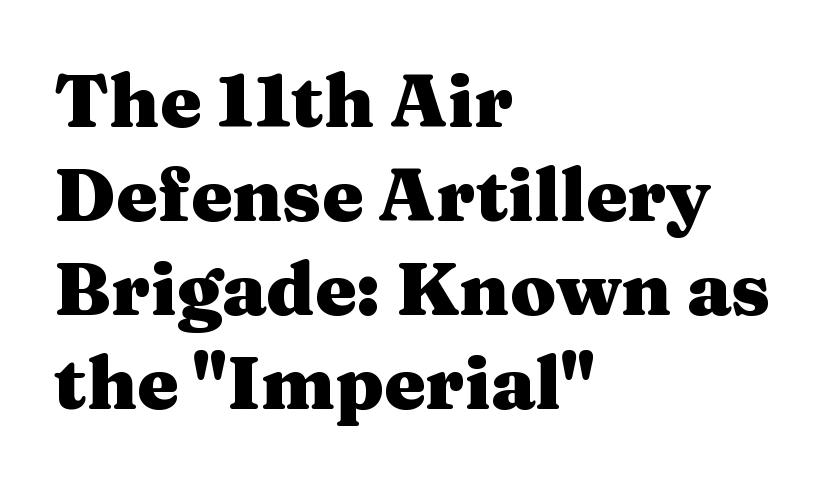
The image shows 74 px heavy, wide serif type, upright; set left-aligned, normal line spacing (1.27x), normal letter spacing, not underlined; medium stroke contrast and a medium x-height.
